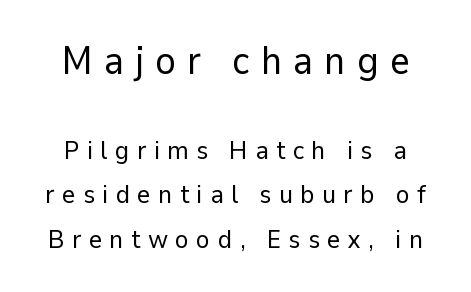
The image shows 39 px regular-weight sans-serif type, upright; set line spacing 1.71x, unusually wide letter spacing (+0.28 em), not underlined; the first (top) block is 1.5x larger; low stroke contrast and a medium x-height.
